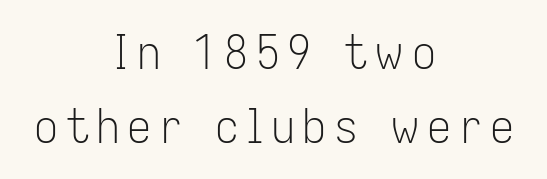
The image shows 48 px light, condensed sans-serif type, upright; set centered, normal line spacing (1.54x), not underlined; low stroke contrast and a medium x-height.
